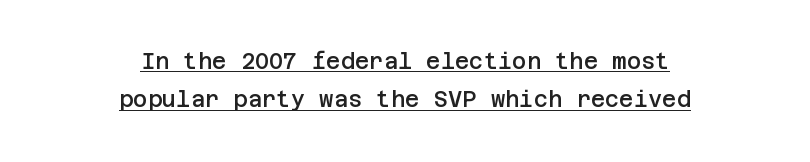
{"italic": "no", "bold": "semi", "underline": "yes", "align": "center", "line_spacing_ratio": 1.75, "letter_spacing": "normal", "letter_spacing_em": 0.0, "glyph_px": 22}
